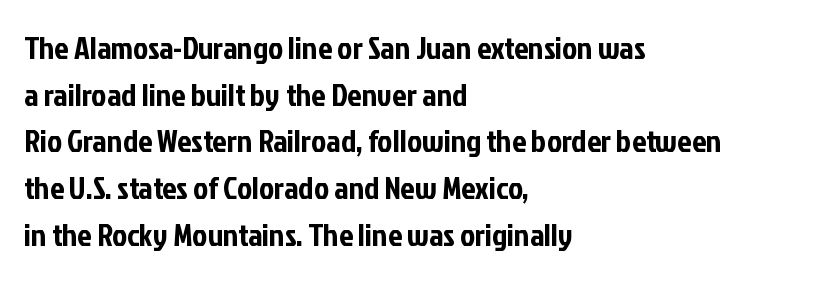
Q: Is the text italic (slanted)? A: No, it is upright.
Q: Is the typeface a serif or a sans-serif typeface? A: Sans-serif.
Q: Is the text underlined? A: No.
Q: How is the paragraph aligned? A: Left-aligned.
Q: Is the spacing between letters normal or unusually wide? A: Normal.
Q: Is the spacing between lines tight, normal or loose? A: Normal.
Q: Width (condensed, normal, or wide)? A: Condensed.
Q: Stroke contrast? A: Low.
Q: x-height? A: Medium.
Q: Monospaced? A: No.
